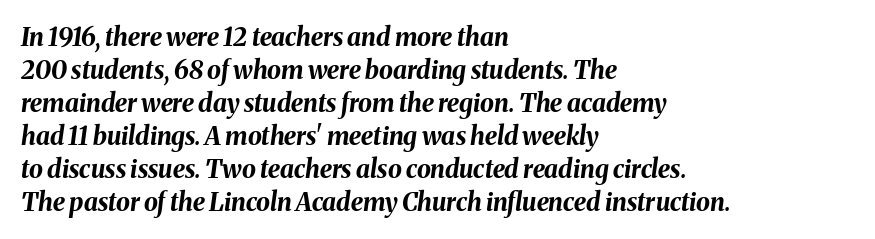
{"italic": "yes", "lean": "right", "slant_degrees": 8, "bold": "yes", "underline": "no", "align": "left", "line_spacing": "normal", "line_spacing_ratio": 1.32, "letter_spacing": "normal", "letter_spacing_em": 0.0, "glyph_px": 25}
